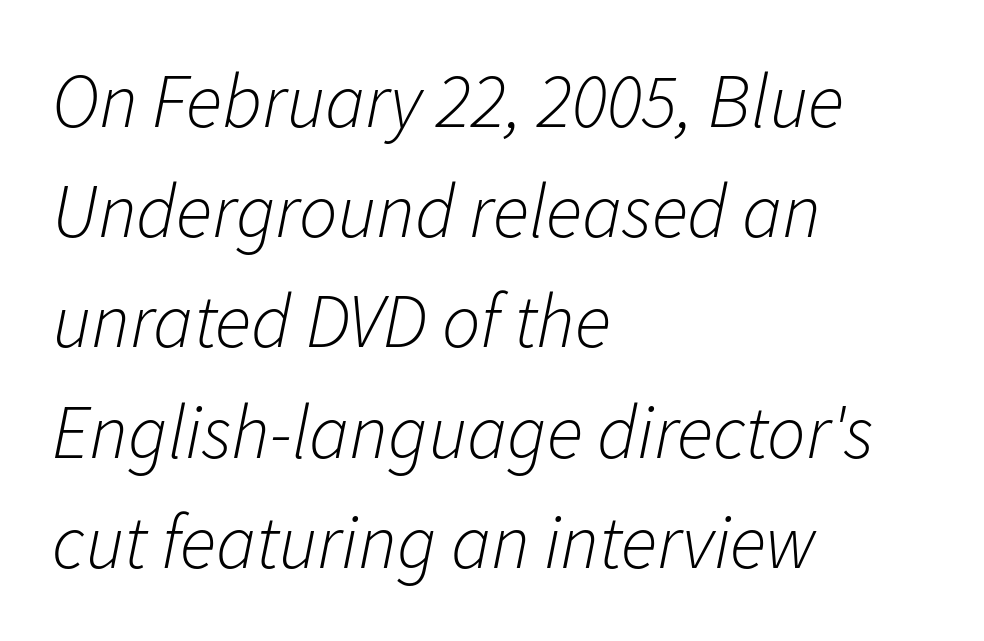
{"italic": "yes", "lean": "right", "slant_degrees": 11, "bold": "no", "weight": "light", "width": "normal", "stroke_contrast": "low", "x_height": "medium", "monospaced": "no", "underline": "no", "align": "left", "line_spacing": "normal", "line_spacing_ratio": 1.45, "letter_spacing": "normal", "letter_spacing_em": 0.0, "glyph_px": 76}
